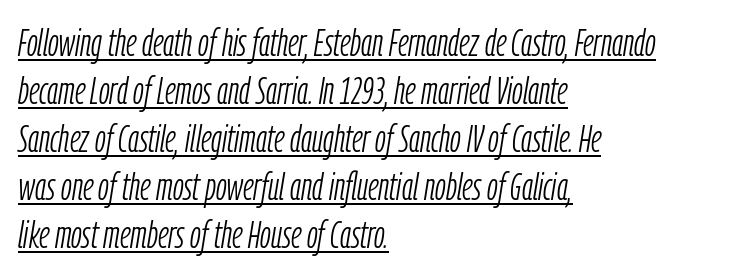
{"italic": "yes", "lean": "right", "slant_degrees": 9, "bold": "no", "weight": "light", "width": "condensed", "stroke_contrast": "low", "x_height": "medium", "monospaced": "no", "underline": "yes", "align": "left", "line_spacing_ratio": 1.23, "letter_spacing": "normal", "letter_spacing_em": 0.0, "glyph_px": 39}
